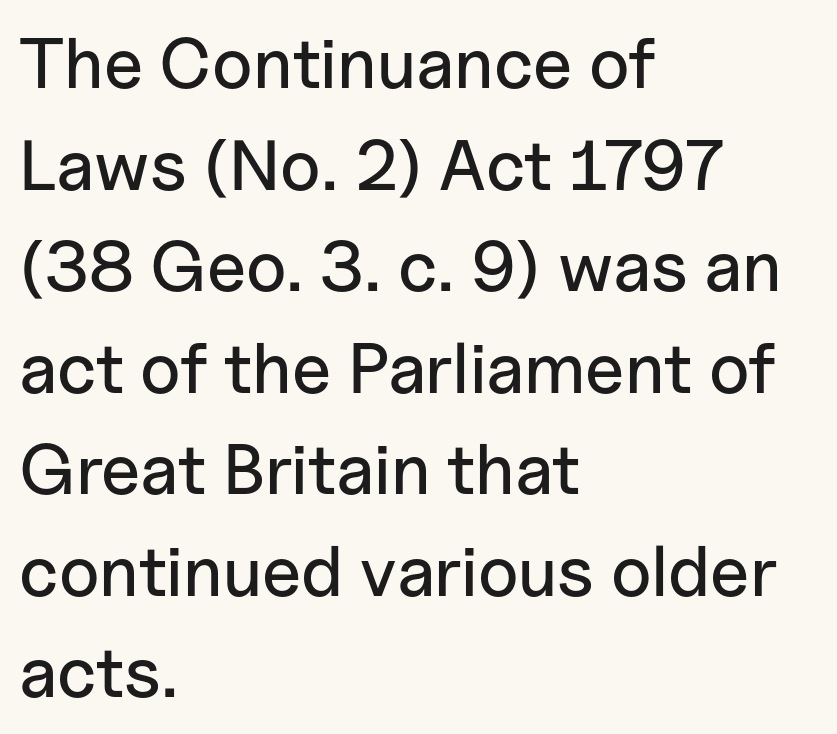
{"serif": "no", "italic": "no", "width": "normal", "stroke_contrast": "low", "x_height": "medium", "monospaced": "no", "underline": "no", "align": "left", "line_spacing": "normal", "line_spacing_ratio": 1.43, "letter_spacing": "normal", "letter_spacing_em": 0.0, "glyph_px": 71}
